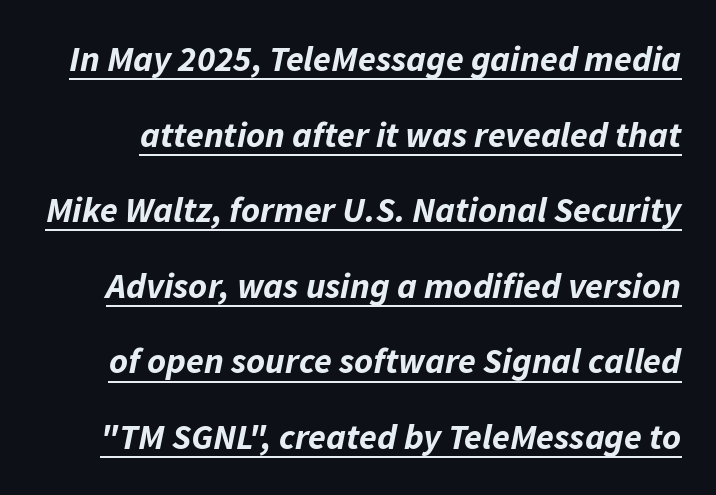
Q: Is the text bold? A: Yes.
Q: Is the text italic (slanted)? A: Yes, it leans right by about 11 degrees.
Q: Is the text underlined? A: Yes.
Q: Is the spacing between letters normal or unusually wide? A: Normal.
Q: Is the spacing between lines tight, normal or loose? A: Loose.
Q: Width (condensed, normal, or wide)? A: Normal.
Q: Stroke contrast? A: Low.
Q: x-height? A: Medium.
Q: Monospaced? A: No.
